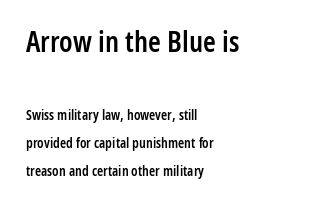
Q: Is the text bold? A: Semi-bold.
Q: Is the text italic (slanted)? A: No, it is upright.
Q: Is the typeface a serif or a sans-serif typeface? A: Sans-serif.
Q: Is the text underlined? A: No.
Q: How is the paragraph aligned? A: Left-aligned.
Q: Is the spacing between letters normal or unusually wide? A: Normal.
Q: Is the spacing between lines tight, normal or loose? A: Loose.
Q: Which block of text is set in a larger size, the first (top) or the second (bottom)? A: The first (top) one.
Q: Width (condensed, normal, or wide)? A: Condensed.
Q: Stroke contrast? A: Low.
Q: x-height? A: Medium.
Q: Monospaced? A: No.
